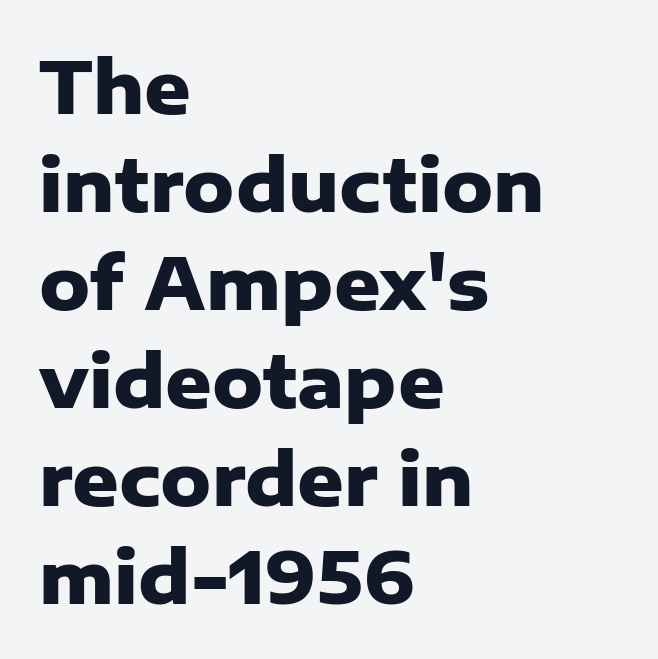
Q: Is the text bold? A: Yes.
Q: Is the text italic (slanted)? A: No, it is upright.
Q: Is the typeface a serif or a sans-serif typeface? A: Sans-serif.
Q: Is the text underlined? A: No.
Q: How is the paragraph aligned? A: Left-aligned.
Q: Is the spacing between letters normal or unusually wide? A: Normal.
Q: Is the spacing between lines tight, normal or loose? A: Normal.
Q: Width (condensed, normal, or wide)? A: Normal.
Q: Stroke contrast? A: Low.
Q: x-height? A: Medium.
Q: Monospaced? A: No.
